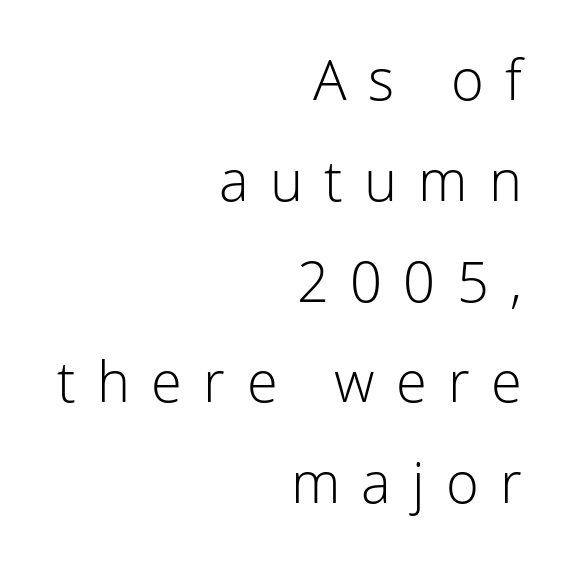
Q: Is the text bold? A: No.
Q: Is the text italic (slanted)? A: No, it is upright.
Q: Is the typeface a serif or a sans-serif typeface? A: Sans-serif.
Q: Is the text underlined? A: No.
Q: How is the paragraph aligned? A: Right-aligned.
Q: Is the spacing between letters normal or unusually wide? A: Unusually wide.
Q: Width (condensed, normal, or wide)? A: Normal.
Q: Stroke contrast? A: Low.
Q: x-height? A: Medium.
Q: Monospaced? A: No.
